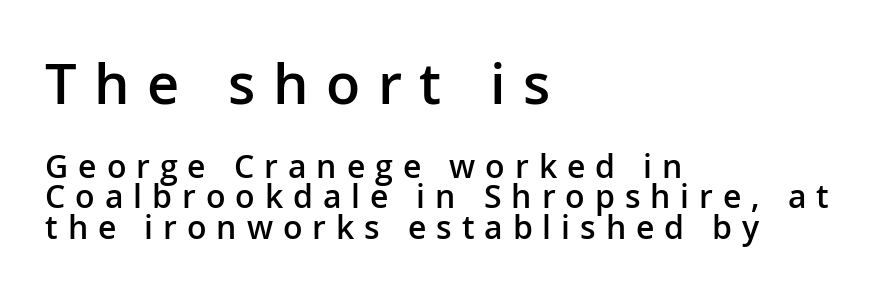
Q: Is the text bold? A: Semi-bold.
Q: Is the text italic (slanted)? A: No, it is upright.
Q: Is the typeface a serif or a sans-serif typeface? A: Sans-serif.
Q: Is the text underlined? A: No.
Q: How is the paragraph aligned? A: Left-aligned.
Q: Is the spacing between letters normal or unusually wide? A: Unusually wide.
Q: Is the spacing between lines tight, normal or loose? A: Tight.
Q: Which block of text is set in a larger size, the first (top) or the second (bottom)? A: The first (top) one.
Q: Width (condensed, normal, or wide)? A: Normal.
Q: Stroke contrast? A: Low.
Q: x-height? A: Medium.
Q: Monospaced? A: No.
